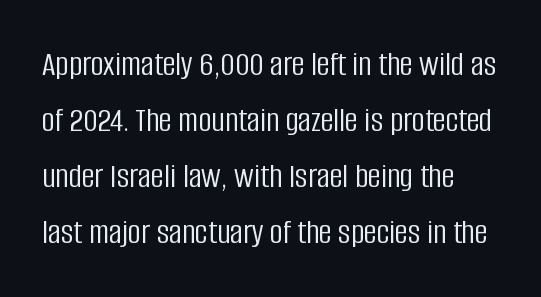
Q: Is the text bold? A: No.
Q: Is the text italic (slanted)? A: No, it is upright.
Q: Is the typeface a serif or a sans-serif typeface? A: Sans-serif.
Q: Is the text underlined? A: No.
Q: Is the spacing between letters normal or unusually wide? A: Normal.
Q: Is the spacing between lines tight, normal or loose? A: Normal.
Q: Width (condensed, normal, or wide)? A: Condensed.
Q: Stroke contrast? A: Low.
Q: x-height? A: Large.
Q: Monospaced? A: No.
